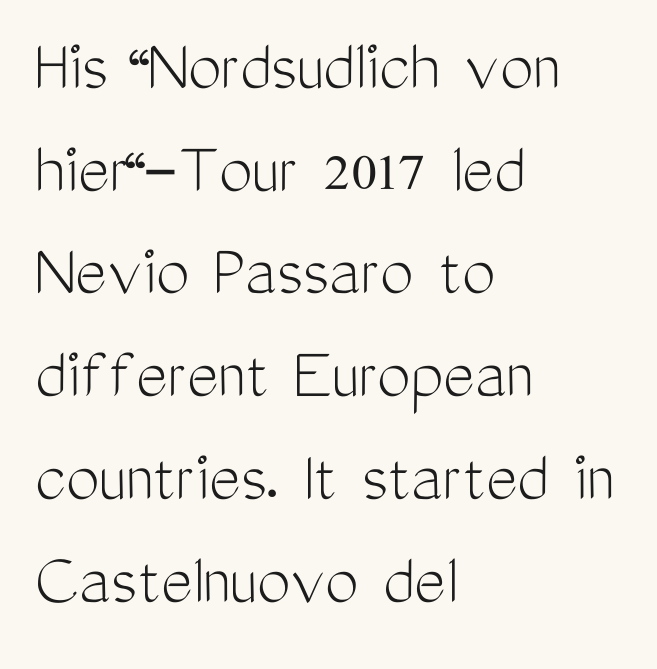
Q: Is the text bold? A: No.
Q: Is the text italic (slanted)? A: No, it is upright.
Q: Is the typeface a serif or a sans-serif typeface? A: Sans-serif.
Q: Is the text underlined? A: No.
Q: How is the paragraph aligned? A: Left-aligned.
Q: Is the spacing between letters normal or unusually wide? A: Normal.
Q: Is the spacing between lines tight, normal or loose? A: Normal.
Q: Width (condensed, normal, or wide)? A: Condensed.
Q: Stroke contrast? A: Medium.
Q: x-height? A: Medium.
Q: Monospaced? A: No.
